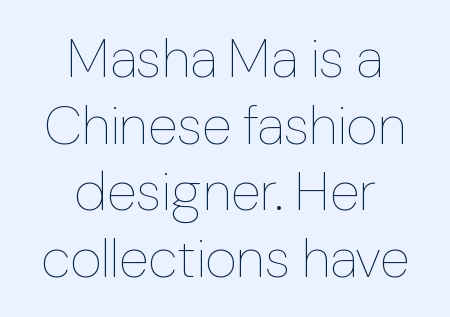
The type sits square on the baseline with zero lean. You could call the tracking neutral — neither tight nor loose. Underlining? Definitely not there. Compared with a flush-left layout, this one balances lines on the center instead. The letters advance in unequal steps, a hallmark of proportional type. Heft: none added — not bold.
